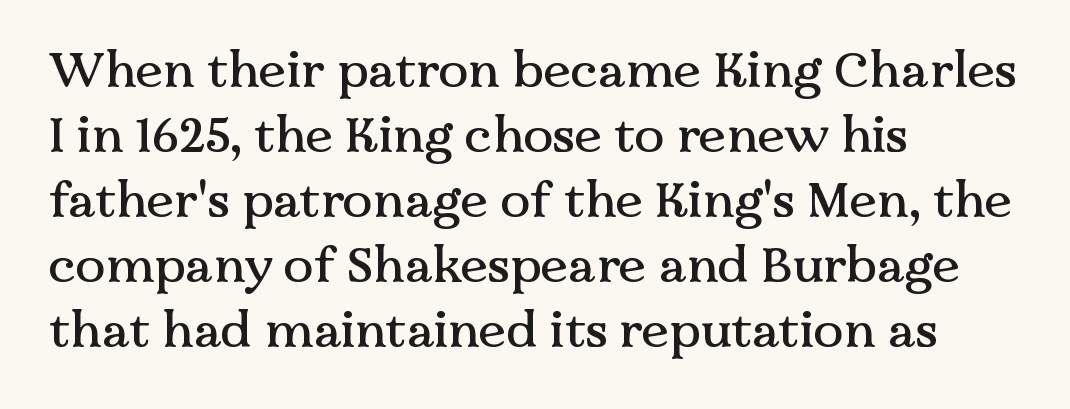
{"serif": "yes", "italic": "no", "width": "normal", "stroke_contrast": "medium", "x_height": "medium", "monospaced": "no", "underline": "no", "align": "left", "line_spacing": "normal", "line_spacing_ratio": 1.3, "letter_spacing": "normal", "letter_spacing_em": 0.0, "glyph_px": 50}
